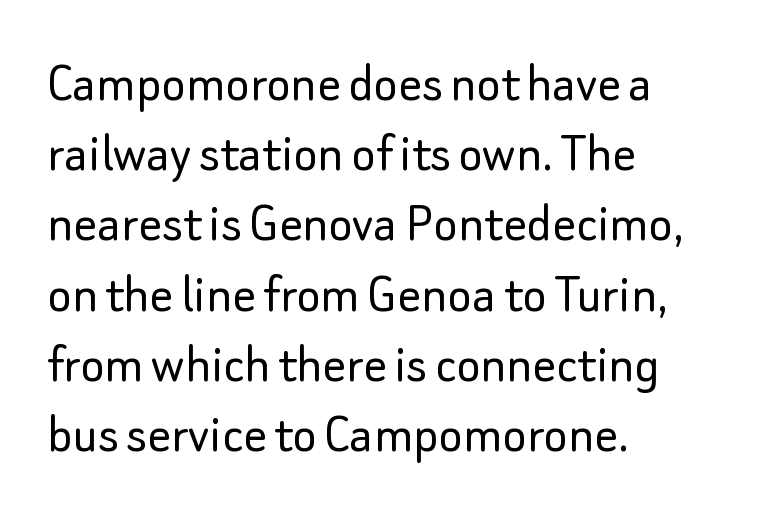
The image shows 58 px light sans-serif type, upright; set left-aligned, line spacing 1.21x, normal letter spacing, not underlined; low stroke contrast and a small x-height.
